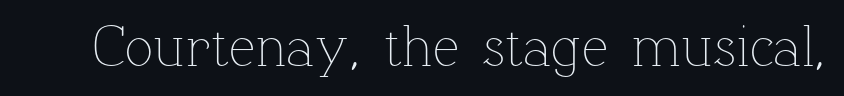
The image shows 59 px thin type, upright; set normal letter spacing, not underlined; low stroke contrast and a medium x-height.
